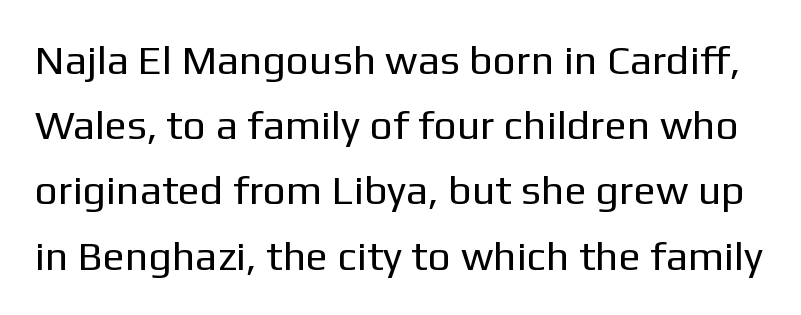
The image shows 41 px regular-weight sans-serif type, upright; set normal line spacing (1.59x), normal letter spacing, not underlined; low stroke contrast and a medium x-height.
